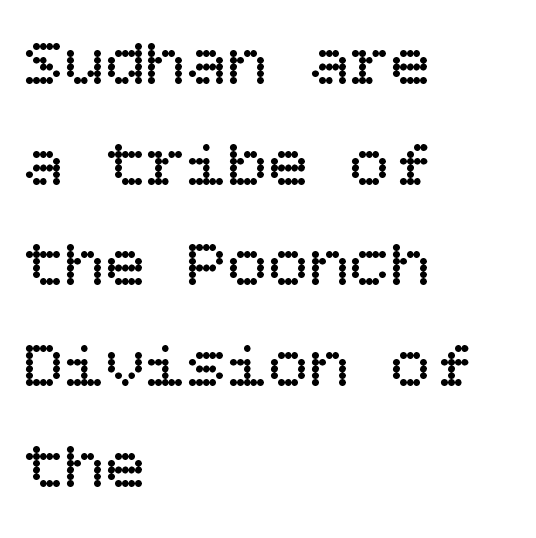
Q: Is the text bold? A: No.
Q: Is the text italic (slanted)? A: No, it is upright.
Q: Is the text underlined? A: No.
Q: How is the paragraph aligned? A: Left-aligned.
Q: Is the spacing between letters normal or unusually wide? A: Normal.
Q: Is the spacing between lines tight, normal or loose? A: Normal.
Q: Width (condensed, normal, or wide)? A: Normal.
Q: Stroke contrast? A: Low.
Q: x-height? A: Large.
